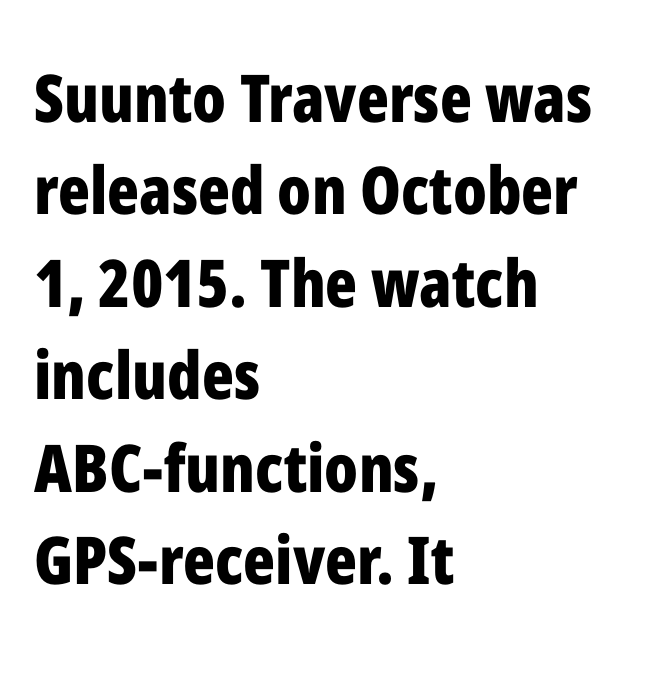
Q: Is the text bold? A: Yes.
Q: Is the text italic (slanted)? A: No, it is upright.
Q: Is the typeface a serif or a sans-serif typeface? A: Sans-serif.
Q: Is the text underlined? A: No.
Q: How is the paragraph aligned? A: Left-aligned.
Q: Is the spacing between letters normal or unusually wide? A: Normal.
Q: Is the spacing between lines tight, normal or loose? A: Normal.
Q: Width (condensed, normal, or wide)? A: Condensed.
Q: Stroke contrast? A: Low.
Q: x-height? A: Medium.
Q: Monospaced? A: No.
